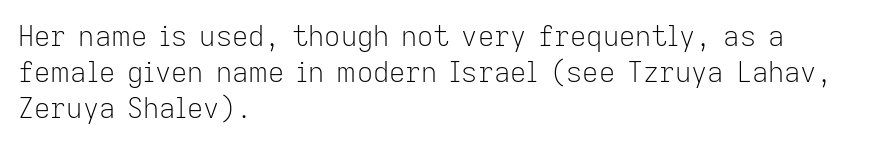
{"serif": "no", "italic": "no", "bold": "no", "weight": "light", "width": "normal", "stroke_contrast": "low", "x_height": "medium", "monospaced": "no", "underline": "no", "align": "left", "line_spacing": "normal", "line_spacing_ratio": 1.29, "letter_spacing": "normal", "letter_spacing_em": 0.0, "glyph_px": 28}
